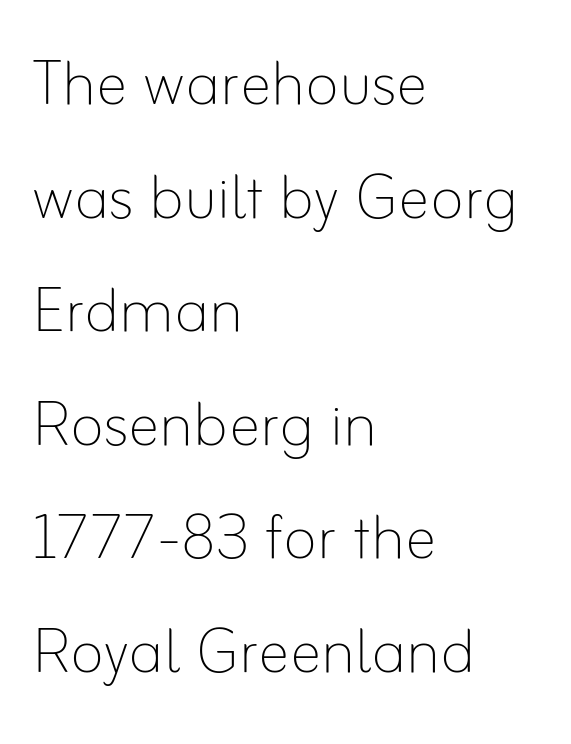
The image shows 80 px thin type, upright; set left-aligned, normal line spacing (1.42x), normal letter spacing, not underlined; low stroke contrast and a small x-height.
